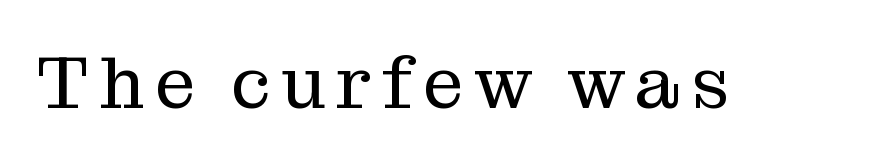
The image shows 73 px regular-weight serif type, upright; set not underlined; medium stroke contrast and a medium x-height.
